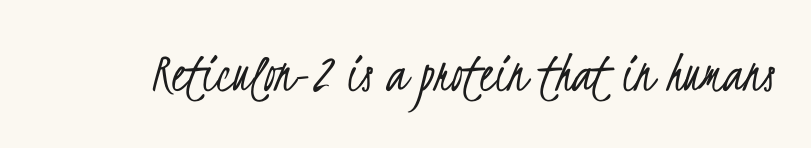
The image shows 59 px light, condensed sans-serif type; set normal letter spacing, not underlined; low stroke contrast and a small x-height.
